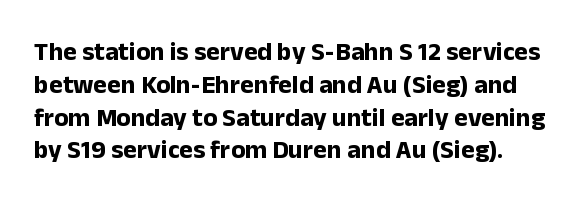
The image shows 26 px bold type, upright; set normal line spacing (1.26x), normal letter spacing, not underlined.
